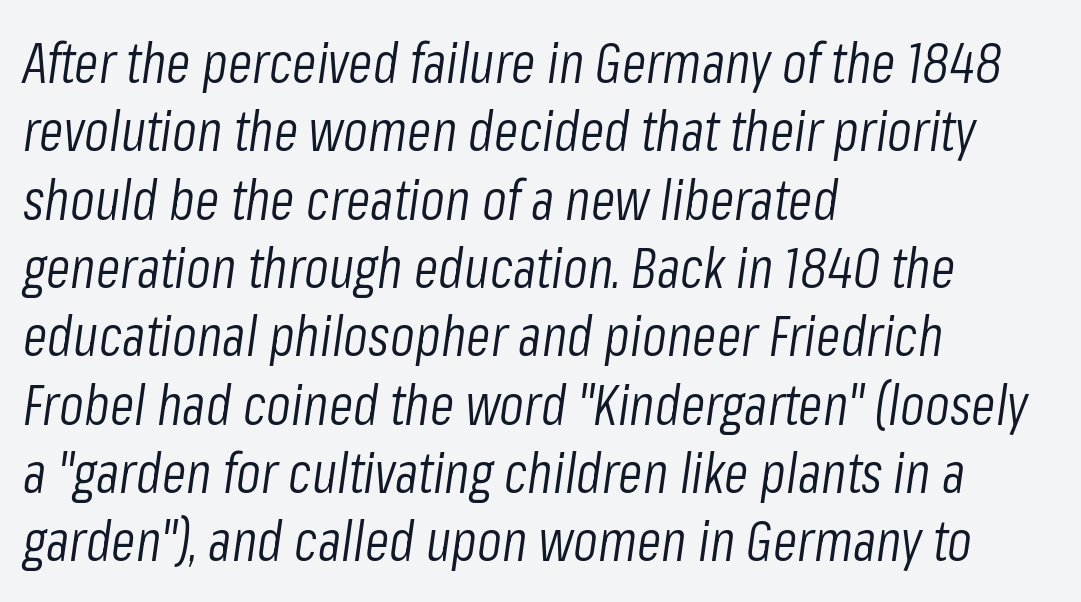
Q: Is the text bold? A: No.
Q: Is the text italic (slanted)? A: Yes, it leans right by about 8 degrees.
Q: Is the text underlined? A: No.
Q: How is the paragraph aligned? A: Left-aligned.
Q: Is the spacing between letters normal or unusually wide? A: Normal.
Q: Width (condensed, normal, or wide)? A: Condensed.
Q: Stroke contrast? A: Low.
Q: x-height? A: Medium.
Q: Monospaced? A: No.
